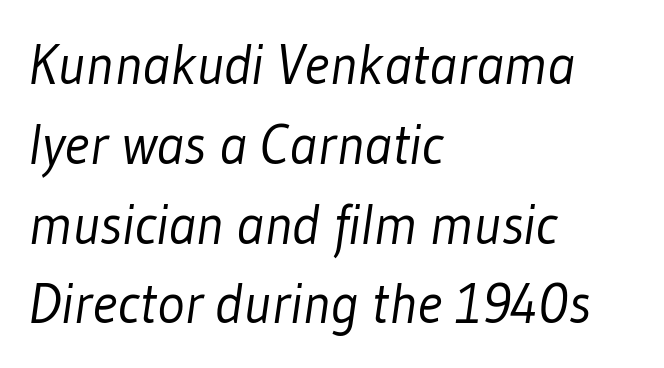
Q: Is the text bold? A: No.
Q: Is the typeface a serif or a sans-serif typeface? A: Sans-serif.
Q: Is the text underlined? A: No.
Q: How is the paragraph aligned? A: Left-aligned.
Q: Is the spacing between letters normal or unusually wide? A: Normal.
Q: Is the spacing between lines tight, normal or loose? A: Normal.
Q: Width (condensed, normal, or wide)? A: Condensed.
Q: Stroke contrast? A: Low.
Q: x-height? A: Medium.
Q: Monospaced? A: No.
